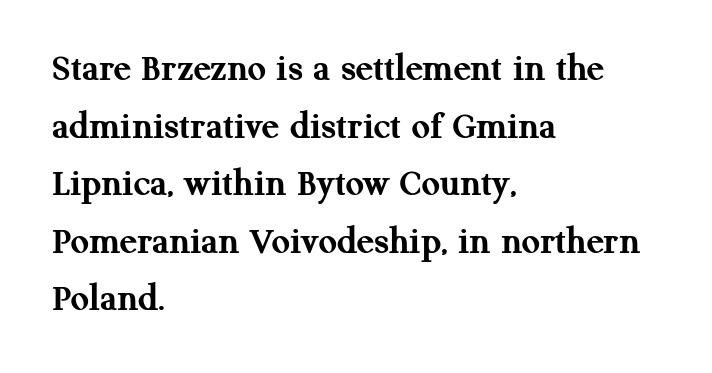
You can tell from the footed stems that serif type was used. Nothing unusual about the tracking: characters are spaced as the font intends. Teacher's note: observe the even left margin — that is flush-left alignment. Just letters on the line, the space beneath them empty. Designer's note — italics off, roman on.
